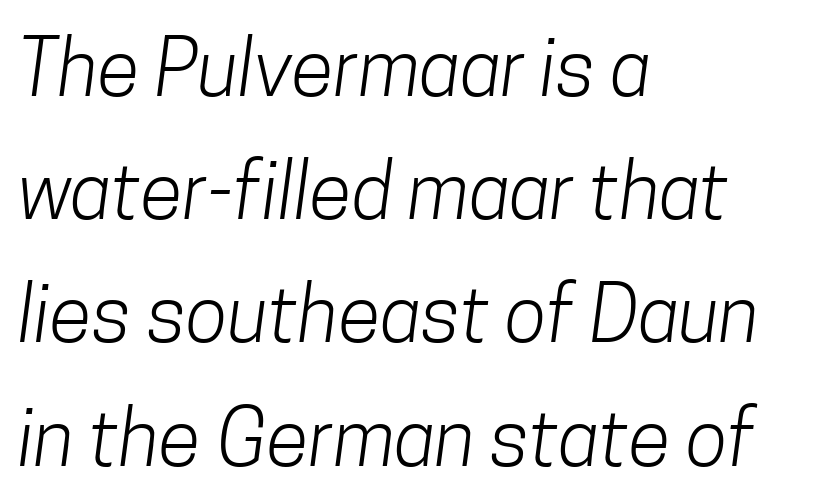
Letterform terminals end flat and unadorned throughout the passage. The zone under the glyphs is completely vacant. A light-to-regular cut is what we see here. Look at the tracking — it's just the regular setting, nothing added.
